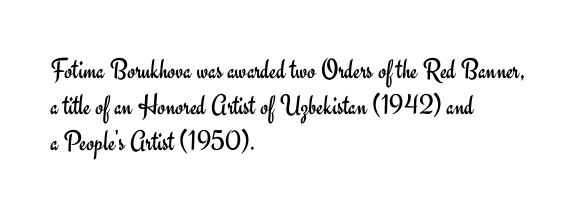
Note: no serifs on the glyphs. Caption: multi-line text, flush left, ragged right. No chunkiness to these letters — they're not bold. Leading: standard.
